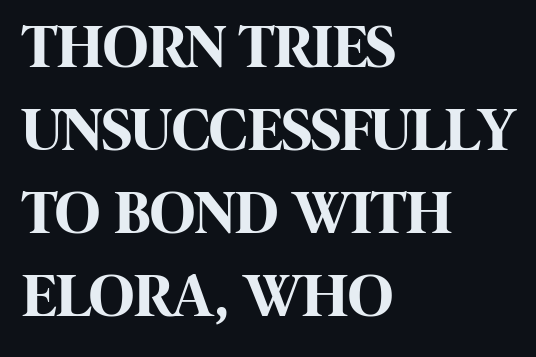
The image shows 62 px bold, condensed sans-serif type, upright; set left-aligned, normal line spacing (1.34x), normal letter spacing, not underlined; high stroke contrast and a large x-height.
